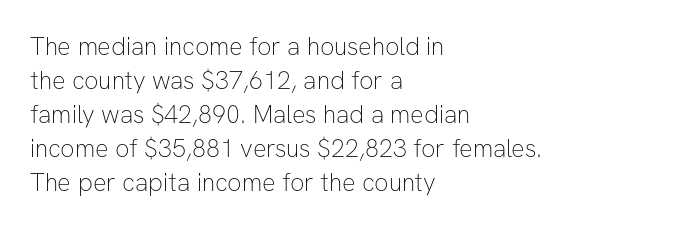
The image shows 25 px text type, upright; set left-aligned, normal line spacing (1.36x), normal letter spacing, not underlined.
